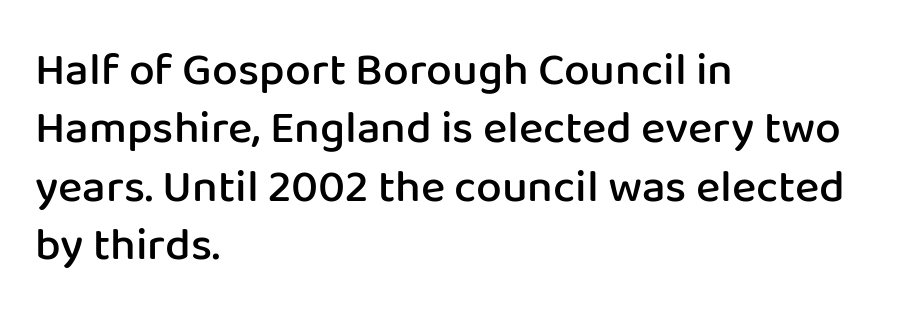
Q: Is the text bold? A: Semi-bold.
Q: Is the text italic (slanted)? A: No, it is upright.
Q: Is the typeface a serif or a sans-serif typeface? A: Sans-serif.
Q: Is the text underlined? A: No.
Q: How is the paragraph aligned? A: Left-aligned.
Q: Is the spacing between letters normal or unusually wide? A: Normal.
Q: Is the spacing between lines tight, normal or loose? A: Normal.
Q: Width (condensed, normal, or wide)? A: Normal.
Q: Stroke contrast? A: Low.
Q: x-height? A: Medium.
Q: Monospaced? A: No.
